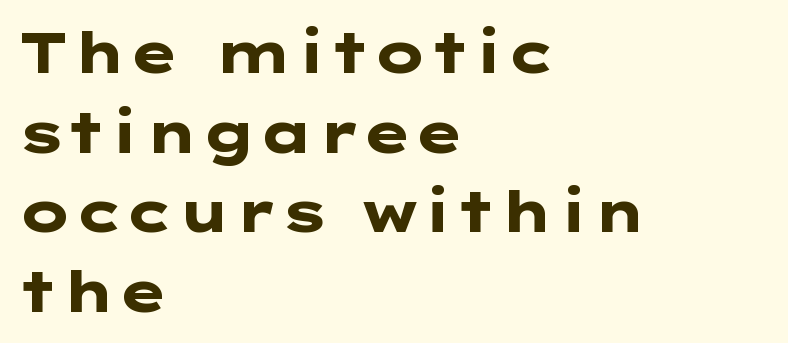
The image shows 56 px heavy, wide sans-serif type, upright; set left-aligned, normal line spacing (1.42x), normal letter spacing, not underlined; low stroke contrast and a medium x-height.
